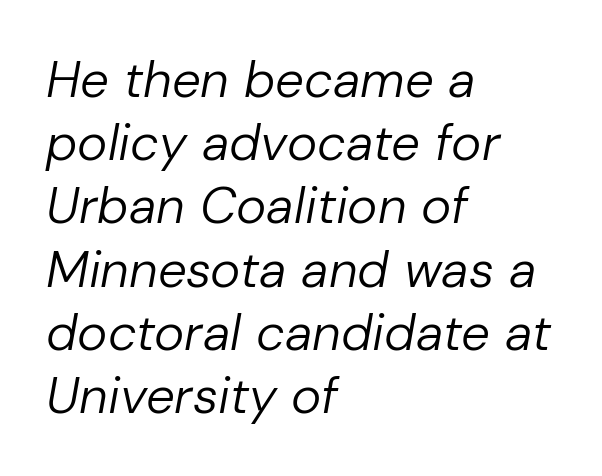
The image shows 51 px regular-weight type, italic (leaning right); set left-aligned, line spacing 1.24x, normal letter spacing, not underlined; low stroke contrast and a medium x-height.
